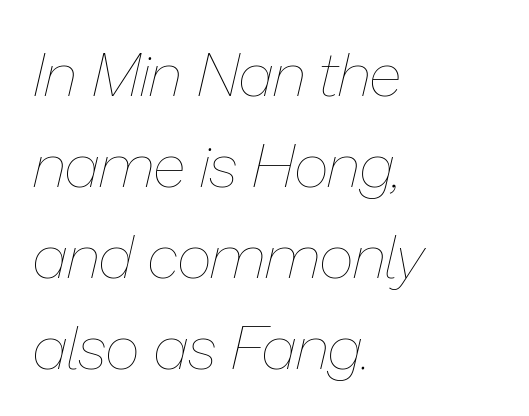
Q: Is the text bold? A: No.
Q: Is the text italic (slanted)? A: Yes, it leans right by about 13 degrees.
Q: Is the text underlined? A: No.
Q: How is the paragraph aligned? A: Left-aligned.
Q: Is the spacing between letters normal or unusually wide? A: Normal.
Q: Is the spacing between lines tight, normal or loose? A: Normal.
Q: Width (condensed, normal, or wide)? A: Normal.
Q: Stroke contrast? A: Low.
Q: x-height? A: Medium.
Q: Monospaced? A: No.
